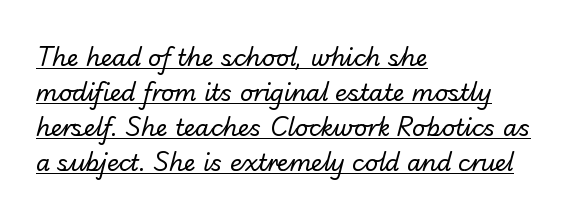
The image shows 23 px text type; set left-aligned, normal line spacing (1.52x), normal letter spacing, underlined.
